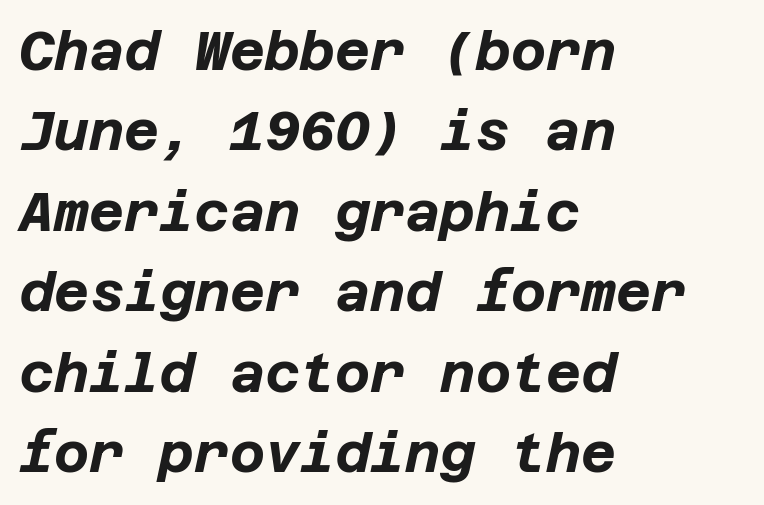
The image shows 54 px bold type, italic (leaning right); set left-aligned, normal line spacing (1.49x), normal letter spacing, not underlined; low stroke contrast and a large x-height.
